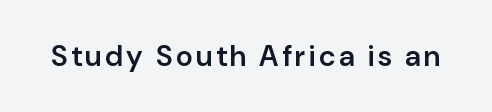
Letterform terminals end flat and unadorned throughout the passage. The foot of each line stays bare and open. Designer's note — italics off, roman on. Students, this is semibold: more ink than regular, less than bold. Spacing verdict: proportional, widths tailored to each character.
